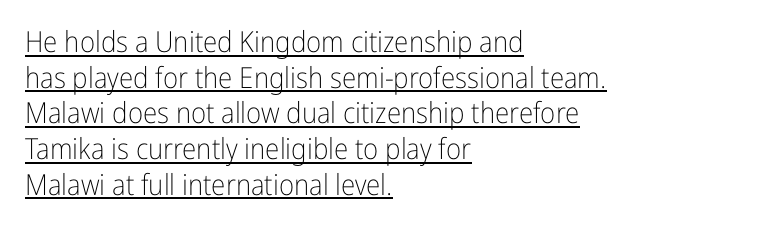
The image shows 29 px light, condensed sans-serif type, upright; set left-aligned, line spacing 1.23x, normal letter spacing, underlined; low stroke contrast and a medium x-height.
